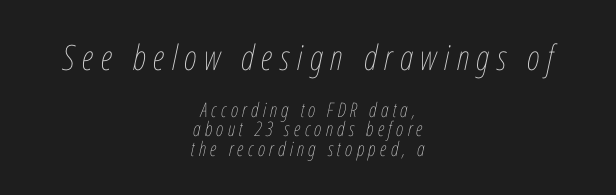
Think standard paragraph weight, or any step lighter than that. This sample has the flowing, uneven cadence of proportional lettering. Size hierarchy here favors the leading block over the trailing one. Centered paragraph, ragged on both sides. Each new line begins almost immediately beneath the previous one. Glance below the letters and you will spot only blank space.
